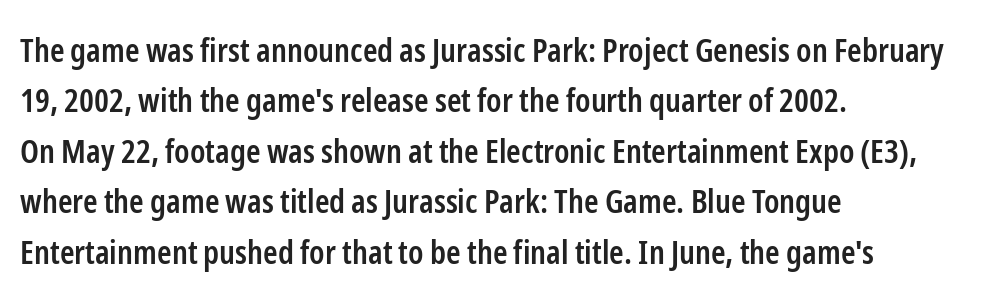
{"serif": "no", "italic": "no", "bold": "semi", "weight": "semibold", "width": "condensed", "stroke_contrast": "low", "x_height": "medium", "monospaced": "no", "underline": "no", "align": "left", "line_spacing": "normal", "line_spacing_ratio": 1.53, "letter_spacing": "normal", "letter_spacing_em": 0.0, "glyph_px": 33}
